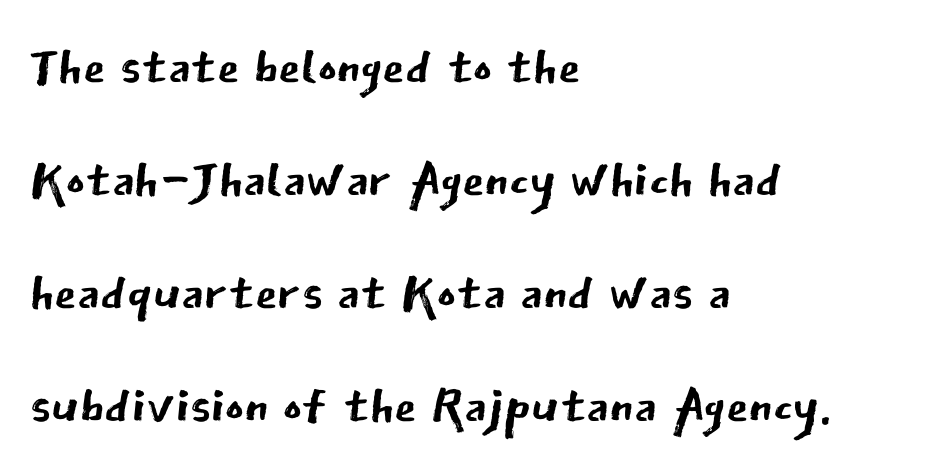
Q: Is the text bold? A: No.
Q: Is the text italic (slanted)? A: No, it is upright.
Q: Is the typeface a serif or a sans-serif typeface? A: Sans-serif.
Q: Is the text underlined? A: No.
Q: How is the paragraph aligned? A: Left-aligned.
Q: Is the spacing between letters normal or unusually wide? A: Normal.
Q: Is the spacing between lines tight, normal or loose? A: Normal.
Q: Width (condensed, normal, or wide)? A: Normal.
Q: Stroke contrast? A: Low.
Q: x-height? A: Medium.
Q: Monospaced? A: No.
